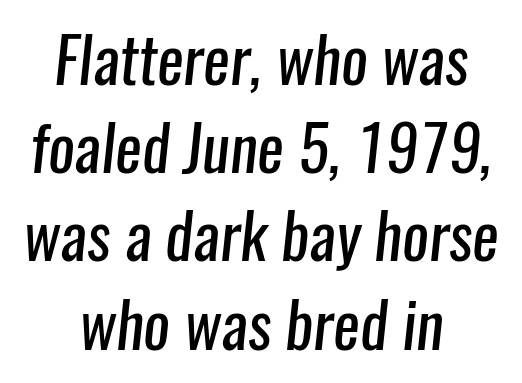
{"serif": "no", "bold": "no", "weight": "regular", "width": "condensed", "stroke_contrast": "low", "x_height": "medium", "monospaced": "no", "underline": "no", "align": "center", "line_spacing": "normal", "line_spacing_ratio": 1.4, "letter_spacing": "normal", "letter_spacing_em": 0.0, "glyph_px": 63}
